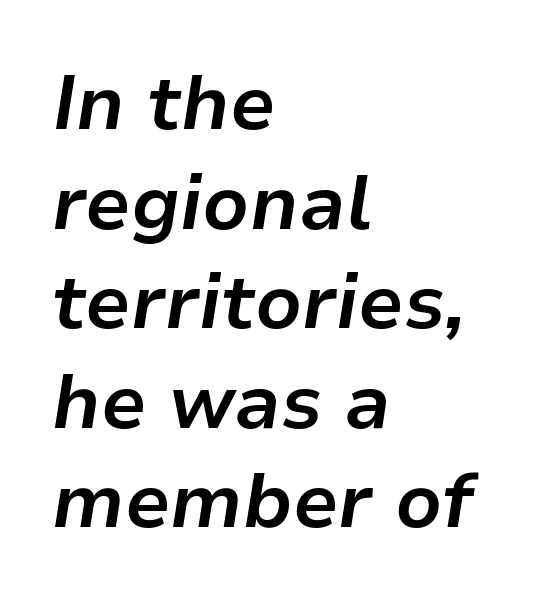
Italic: yes, the glyphs are oblique. Reading down the column, the eye jumps a familiar distance to each next line. Think of a printed novel: that variable character pitch is what you see here. The typesetting leans heavy: a genuine bold. A clean baseline with only descenders dipping below it. Short note: letters normally spaced.
